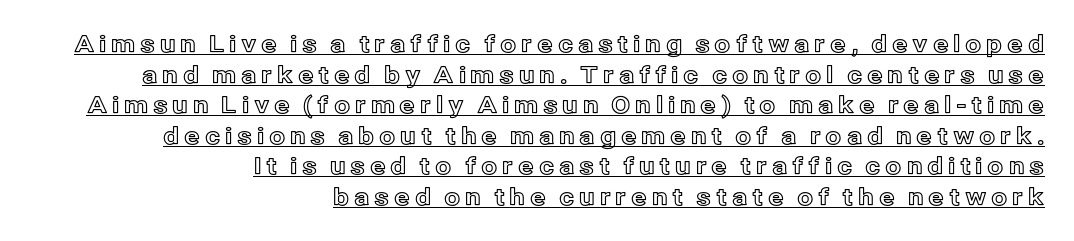
{"italic": "no", "underline": "yes", "align": "right", "line_spacing": "normal", "line_spacing_ratio": 1.33, "letter_spacing": "wide", "letter_spacing_em": 0.2, "glyph_px": 23}
